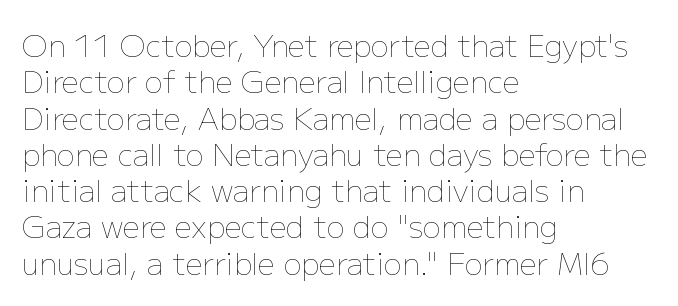
The letters stand straight up with perfectly vertical stems. All the whitespace from short lines collects on the right. Do the characters align in a grid? No, the font is proportional. Each word holds together tightly as a unit, with standard inter-letter gaps.
